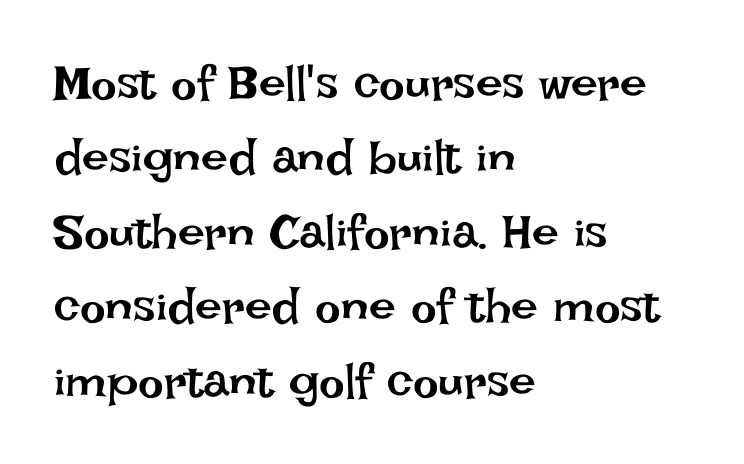
{"italic": "no", "bold": "no", "weight": "regular", "width": "normal", "stroke_contrast": "low", "x_height": "large", "monospaced": "no", "underline": "no", "align": "left", "line_spacing": "normal", "line_spacing_ratio": 1.55, "letter_spacing": "normal", "letter_spacing_em": 0.0, "glyph_px": 48}
